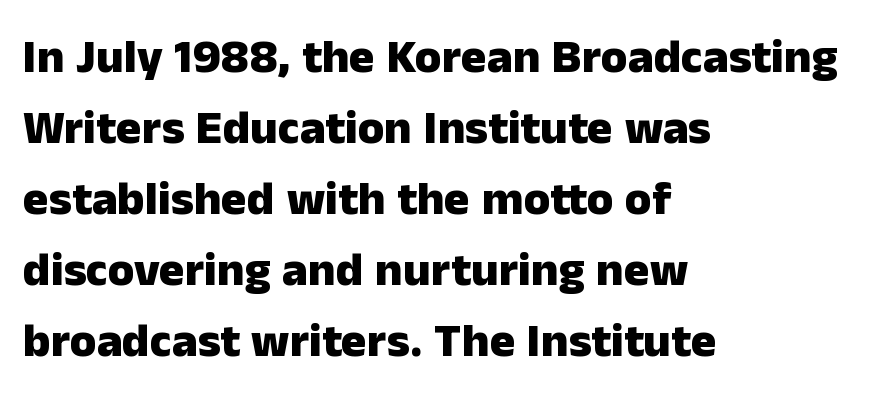
Q: Is the text bold? A: Yes.
Q: Is the text italic (slanted)? A: No, it is upright.
Q: Is the typeface a serif or a sans-serif typeface? A: Sans-serif.
Q: Is the text underlined? A: No.
Q: How is the paragraph aligned? A: Left-aligned.
Q: Is the spacing between letters normal or unusually wide? A: Normal.
Q: Is the spacing between lines tight, normal or loose? A: Normal.
Q: Width (condensed, normal, or wide)? A: Normal.
Q: Stroke contrast? A: Low.
Q: x-height? A: Medium.
Q: Monospaced? A: No.
